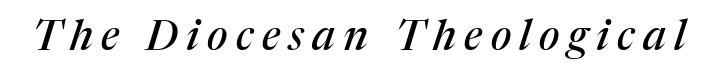
Between one letter and the next there's a generous, obvious gap. Decoration check: the copy has no underline. This rendering employs a face with finishing strokes, i.e., a serif. Characters are canted at an angle relative to the baseline's perpendicular.
